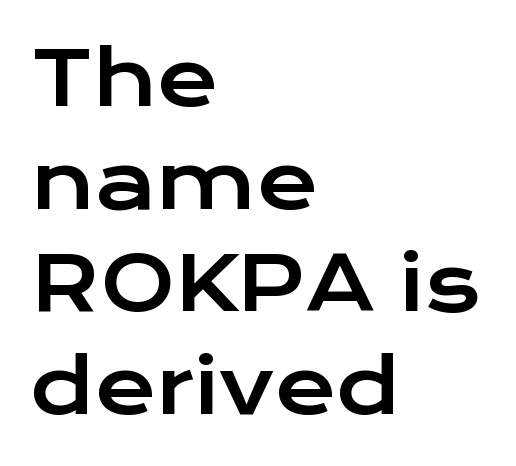
This sample uses a sans-serif face. Anything drawn beneath the words? Only blank space. Is there any slant? The stems are plumb. Tracking here is standard; glyphs follow each other at the usual distance.
